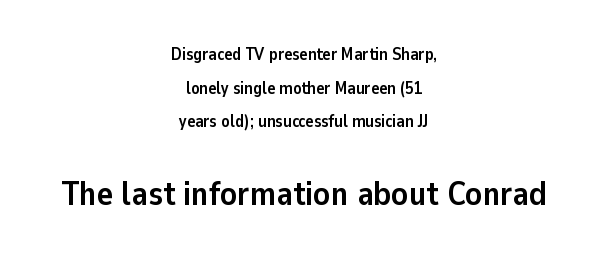
{"serif": "no", "italic": "no", "bold": "yes", "weight": "semibold", "width": "normal", "stroke_contrast": "low", "x_height": "medium", "monospaced": "no", "underline": "no", "align": "center", "line_spacing": "loose", "line_spacing_ratio": 1.98, "letter_spacing": "normal", "letter_spacing_em": 0.0, "larger_block": "second", "size_ratio": 2.0, "glyph_px": 34}
